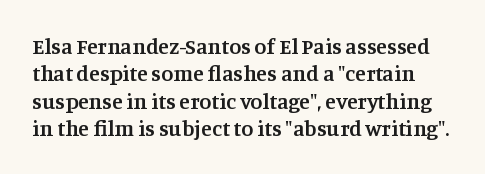
Between one letter and the next there's only the usual sliver of space. Notice how the stems are strictly vertical — no italics here. Has an underline been added? It has not. A fair bit of extra ink — the face is semibold, not bold.
